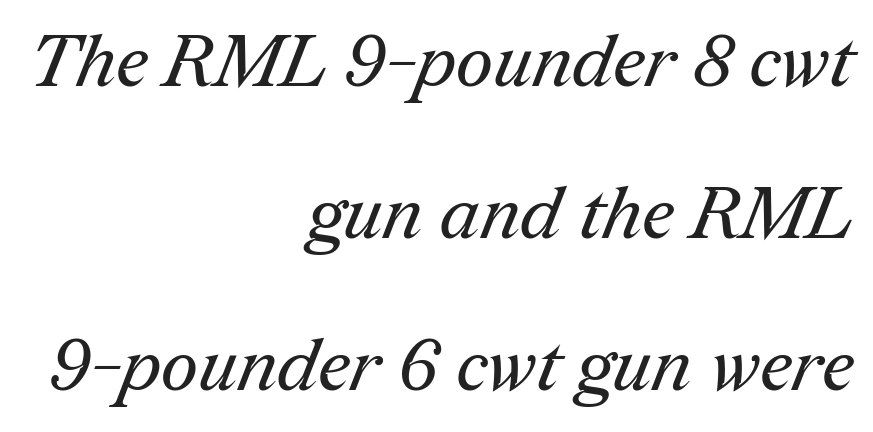
Q: Is the text bold? A: No.
Q: Is the typeface a serif or a sans-serif typeface? A: Serif.
Q: Is the text underlined? A: No.
Q: How is the paragraph aligned? A: Right-aligned.
Q: Is the spacing between letters normal or unusually wide? A: Normal.
Q: Is the spacing between lines tight, normal or loose? A: Loose.
Q: Width (condensed, normal, or wide)? A: Normal.
Q: Stroke contrast? A: Medium.
Q: x-height? A: Medium.
Q: Monospaced? A: No.
